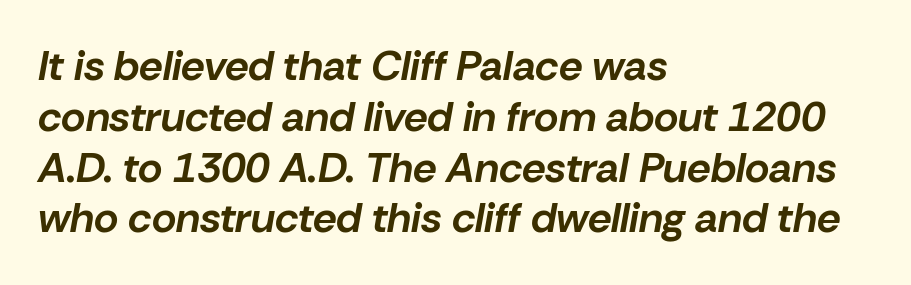
The image shows 42 px bold type, italic (leaning right); set left-aligned, line spacing 1.21x, normal letter spacing, not underlined; low stroke contrast and a medium x-height.
